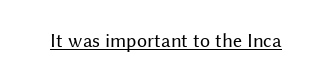
Q: Is the text bold? A: No.
Q: Is the text italic (slanted)? A: No, it is upright.
Q: Is the text underlined? A: Yes.
Q: Is the spacing between letters normal or unusually wide? A: Normal.
